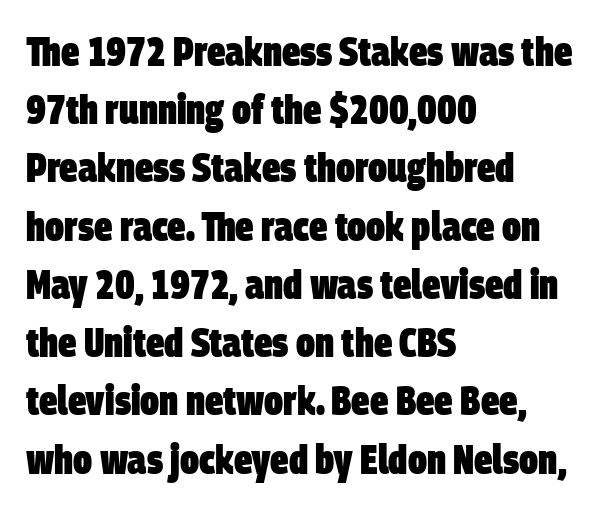
Short and long lines alike share a common starting point at left. Characters follow at the spacing the type designer built in. Unlike a traditional serif, this face leaves its strokes unadorned. Regarding leading, the lines here are spaced in the standard way. Here the designer chose a conventional face with non-uniform glyph widths.
